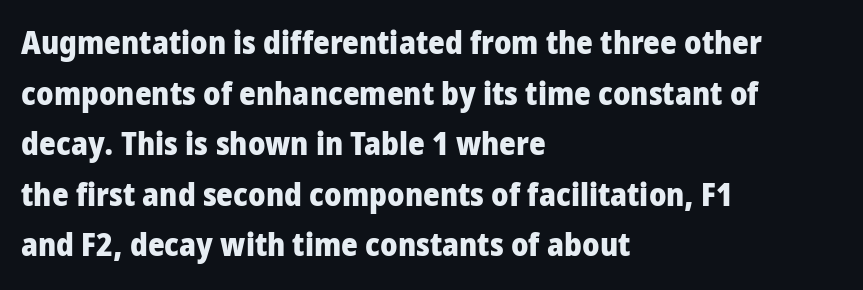
Q: Is the text bold? A: Yes.
Q: Is the text italic (slanted)? A: No, it is upright.
Q: Is the typeface a serif or a sans-serif typeface? A: Sans-serif.
Q: Is the text underlined? A: No.
Q: How is the paragraph aligned? A: Left-aligned.
Q: Is the spacing between letters normal or unusually wide? A: Normal.
Q: Is the spacing between lines tight, normal or loose? A: Normal.
Q: Width (condensed, normal, or wide)? A: Condensed.
Q: Stroke contrast? A: Low.
Q: x-height? A: Large.
Q: Monospaced? A: No.
